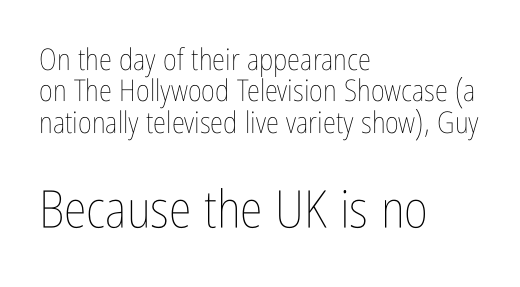
{"italic": "no", "bold": "no", "weight": "thin", "width": "condensed", "stroke_contrast": "low", "x_height": "medium", "monospaced": "no", "underline": "no", "align": "left", "line_spacing": "tight", "line_spacing_ratio": 1.05, "letter_spacing": "normal", "letter_spacing_em": 0.0, "larger_block": "second", "size_ratio": 1.73, "glyph_px": 52}
